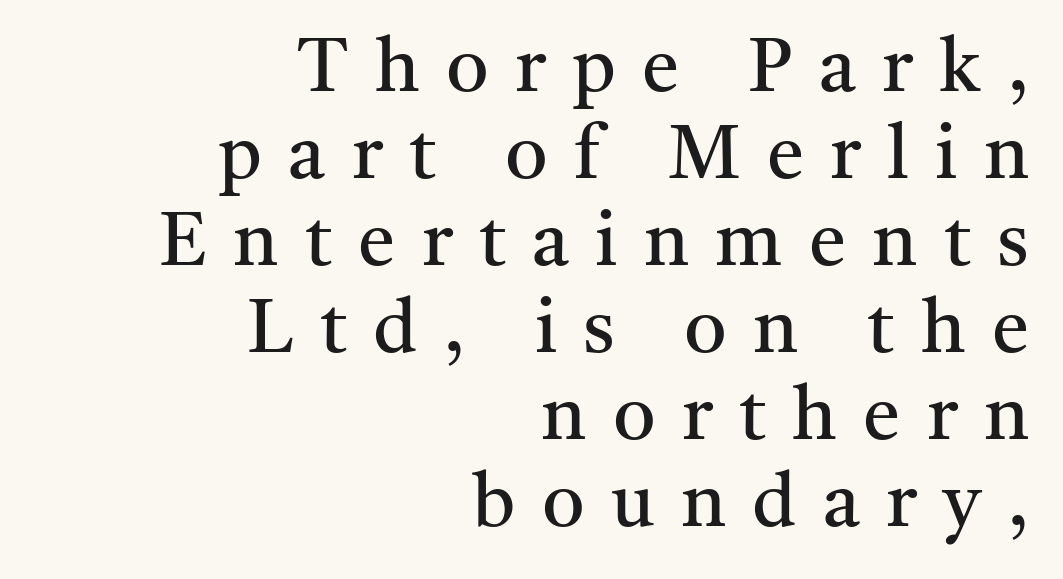
The image shows 75 px regular-weight serif type, upright; set right-aligned, line spacing 1.16x, unusually wide letter spacing (+0.35 em), not underlined; medium stroke contrast and a medium x-height.
